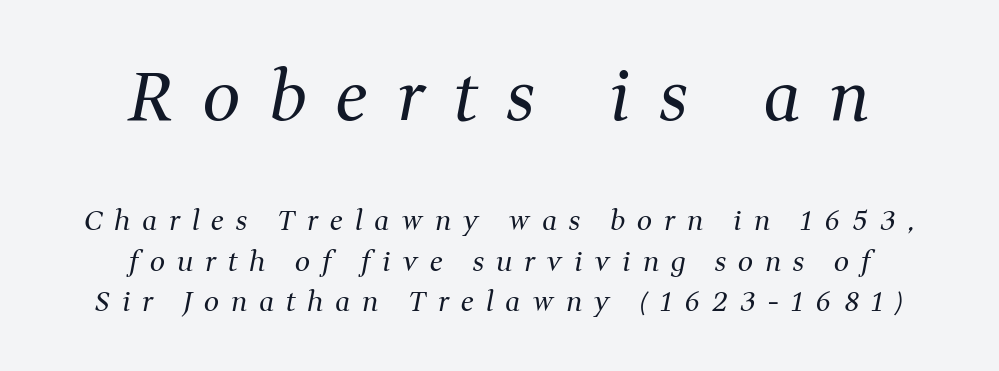
Q: Is the text bold? A: No.
Q: Is the text italic (slanted)? A: Yes, it leans right by about 11 degrees.
Q: Is the typeface a serif or a sans-serif typeface? A: Serif.
Q: Is the text underlined? A: No.
Q: How is the paragraph aligned? A: Centered.
Q: Is the spacing between letters normal or unusually wide? A: Unusually wide.
Q: Is the spacing between lines tight, normal or loose? A: Normal.
Q: Which block of text is set in a larger size, the first (top) or the second (bottom)? A: The first (top) one.
Q: Width (condensed, normal, or wide)? A: Normal.
Q: Stroke contrast? A: Medium.
Q: x-height? A: Medium.
Q: Monospaced? A: No.
